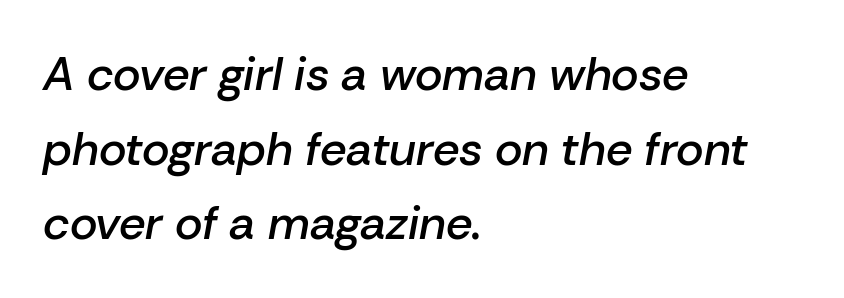
Q: Is the text bold? A: Semi-bold.
Q: Is the text italic (slanted)? A: Yes, it leans right by about 10 degrees.
Q: Is the text underlined? A: No.
Q: How is the paragraph aligned? A: Left-aligned.
Q: Is the spacing between letters normal or unusually wide? A: Normal.
Q: Is the spacing between lines tight, normal or loose? A: Normal.
Q: Width (condensed, normal, or wide)? A: Normal.
Q: Stroke contrast? A: Low.
Q: x-height? A: Medium.
Q: Monospaced? A: No.
